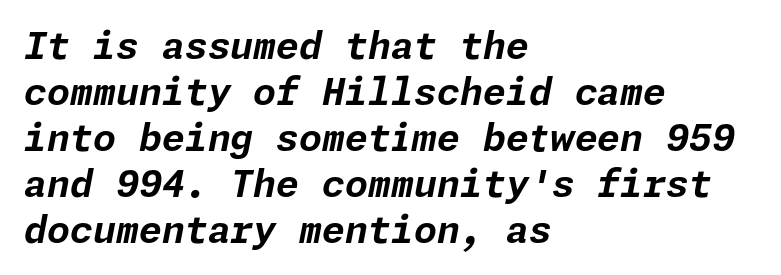
{"italic": "yes", "lean": "right", "slant_degrees": 11, "bold": "yes", "weight": "bold", "width": "normal", "stroke_contrast": "low", "x_height": "medium", "underline": "no", "align": "left", "line_spacing_ratio": 1.24, "letter_spacing": "normal", "letter_spacing_em": 0.0, "glyph_px": 37}
